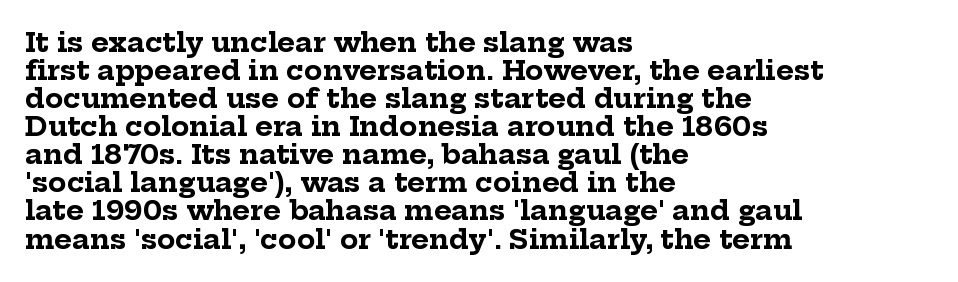
Q: Is the text bold? A: Yes.
Q: Is the text italic (slanted)? A: No, it is upright.
Q: Is the text underlined? A: No.
Q: How is the paragraph aligned? A: Left-aligned.
Q: Is the spacing between letters normal or unusually wide? A: Normal.
Q: Is the spacing between lines tight, normal or loose? A: Tight.
